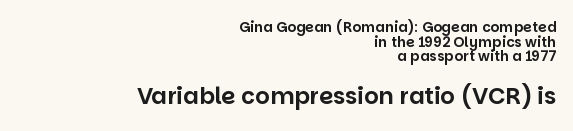
Between these two stacked blocks, the lower one wins on size. The face used here is rendered with its standard letterfit. Baseline-to-baseline distance is barely more than the letter height. The area under the type is left untouched. Upright lettering throughout. This sample is right-justified, so line beginnings fall wherever the words allow.
